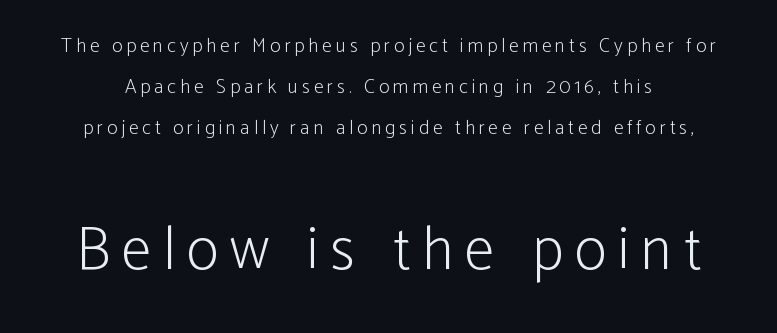
Check under the words: just untouched page. The letters stand straight up with perfectly vertical stems. The typesetting does not lean heavy: it is not bold. Line spacing here is loose.
